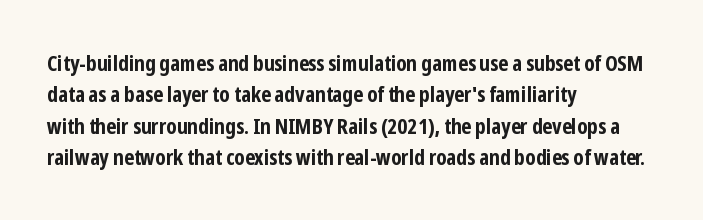
{"italic": "no", "bold": "yes", "underline": "no", "align": "left", "line_spacing": "normal", "line_spacing_ratio": 1.43, "letter_spacing": "normal", "letter_spacing_em": 0.0, "glyph_px": 22}
